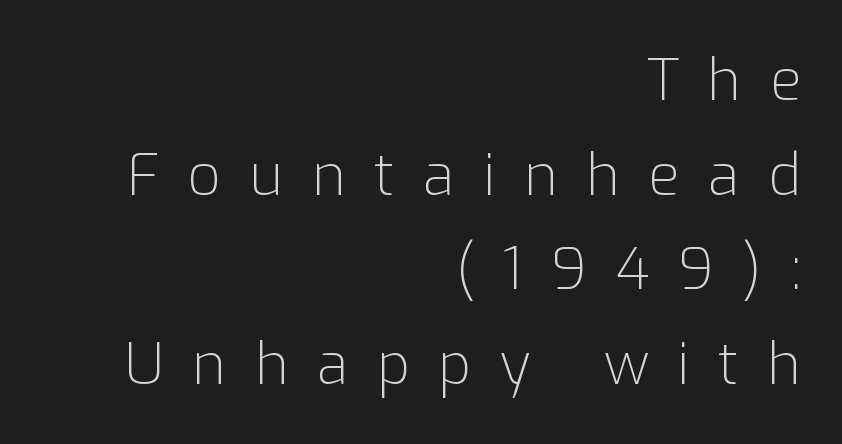
Q: Is the text bold? A: No.
Q: Is the text italic (slanted)? A: No, it is upright.
Q: Is the typeface a serif or a sans-serif typeface? A: Sans-serif.
Q: Is the text underlined? A: No.
Q: How is the paragraph aligned? A: Right-aligned.
Q: Is the spacing between letters normal or unusually wide? A: Unusually wide.
Q: Is the spacing between lines tight, normal or loose? A: Normal.
Q: Width (condensed, normal, or wide)? A: Normal.
Q: Stroke contrast? A: Low.
Q: x-height? A: Medium.
Q: Monospaced? A: No.
